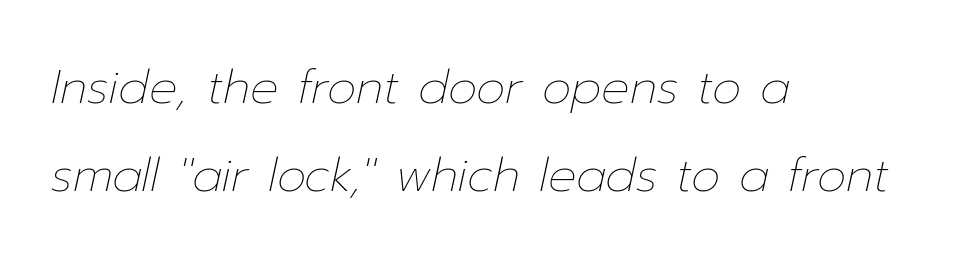
{"italic": "yes", "lean": "right", "slant_degrees": 12, "bold": "no", "weight": "thin", "width": "normal", "stroke_contrast": "low", "x_height": "medium", "monospaced": "no", "underline": "no", "align": "left", "line_spacing_ratio": 1.87, "letter_spacing": "normal", "letter_spacing_em": 0.0, "glyph_px": 47}
